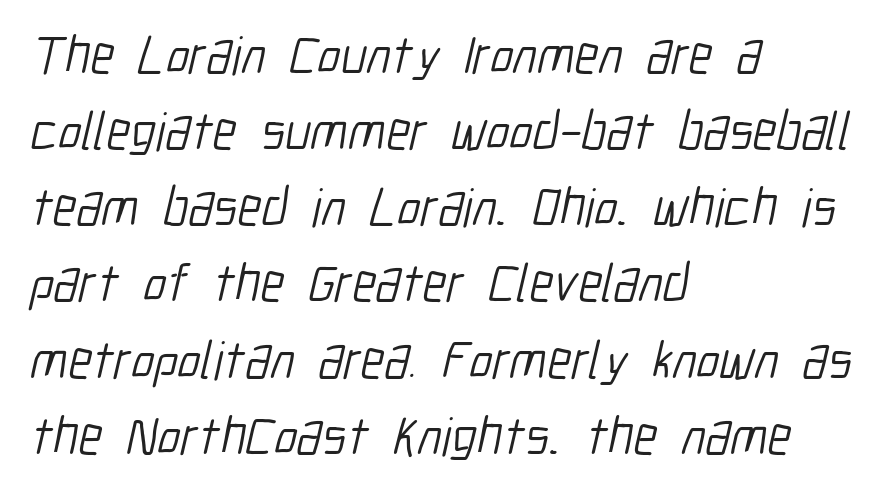
The image shows 54 px light, condensed sans-serif type; set left-aligned, normal line spacing (1.41x), normal letter spacing, not underlined; low stroke contrast and a medium x-height.
